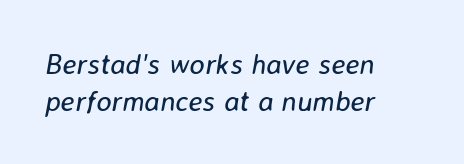
The image shows 29 px regular-weight type, italic (leaning right); set left-aligned, normal line spacing (1.27x), normal letter spacing, not underlined; low stroke contrast and a medium x-height.
